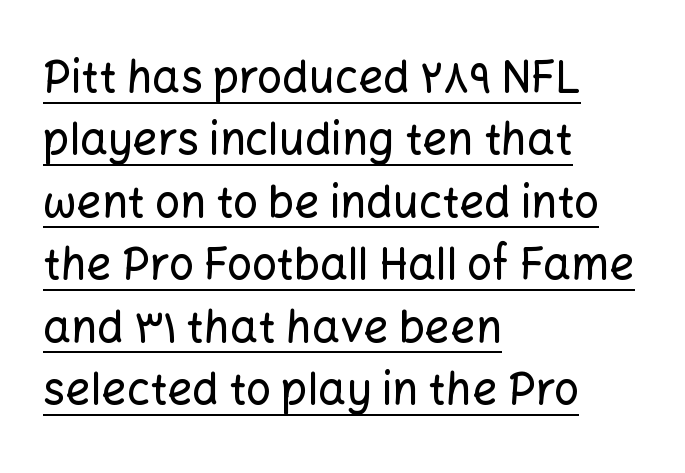
Q: Is the text italic (slanted)? A: No, it is upright.
Q: Is the typeface a serif or a sans-serif typeface? A: Sans-serif.
Q: Is the text underlined? A: Yes.
Q: How is the paragraph aligned? A: Left-aligned.
Q: Is the spacing between letters normal or unusually wide? A: Normal.
Q: Is the spacing between lines tight, normal or loose? A: Normal.
Q: Width (condensed, normal, or wide)? A: Normal.
Q: Stroke contrast? A: Low.
Q: x-height? A: Medium.
Q: Monospaced? A: No.
